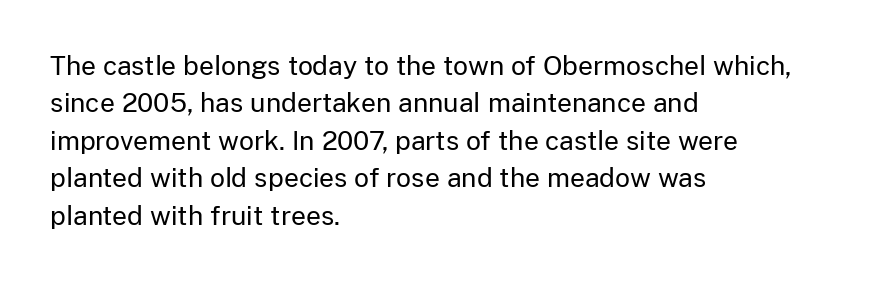
{"italic": "no", "bold": "no", "underline": "no", "align": "left", "line_spacing": "normal", "line_spacing_ratio": 1.44, "letter_spacing": "normal", "letter_spacing_em": 0.0, "glyph_px": 26}
